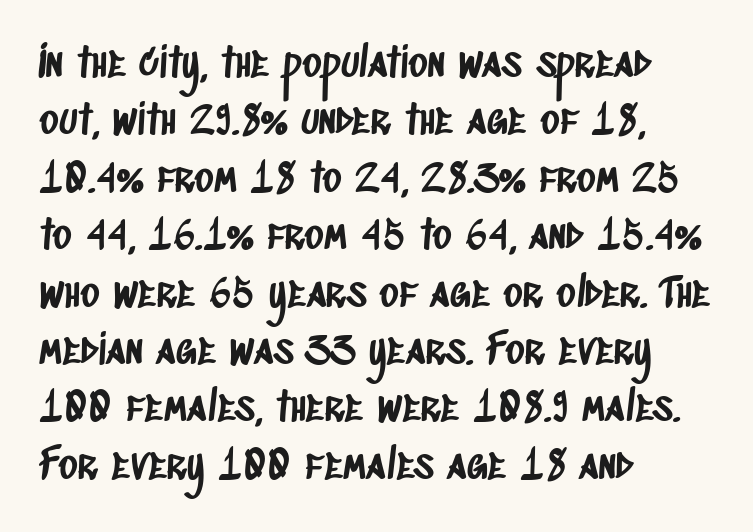
{"serif": "no", "width": "condensed", "stroke_contrast": "low", "x_height": "large", "monospaced": "no", "underline": "no", "align": "left", "line_spacing": "normal", "line_spacing_ratio": 1.4, "letter_spacing": "normal", "letter_spacing_em": 0.0, "glyph_px": 41}
